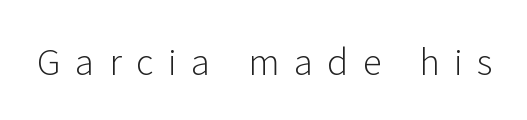
The image shows 35 px light sans-serif type, upright; set unusually wide letter spacing (+0.42 em), not underlined; low stroke contrast and a medium x-height.
